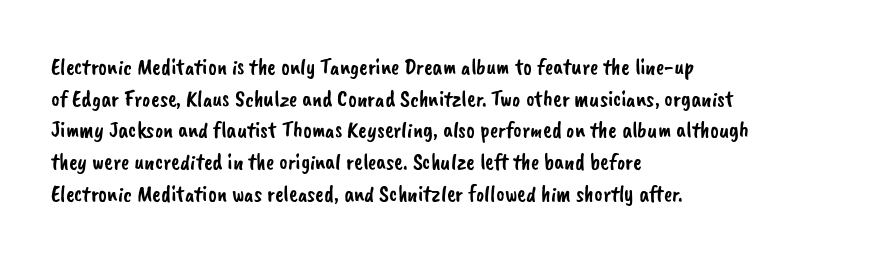
The image shows 23 px text type; set left-aligned, normal line spacing (1.38x), normal letter spacing, not underlined.
